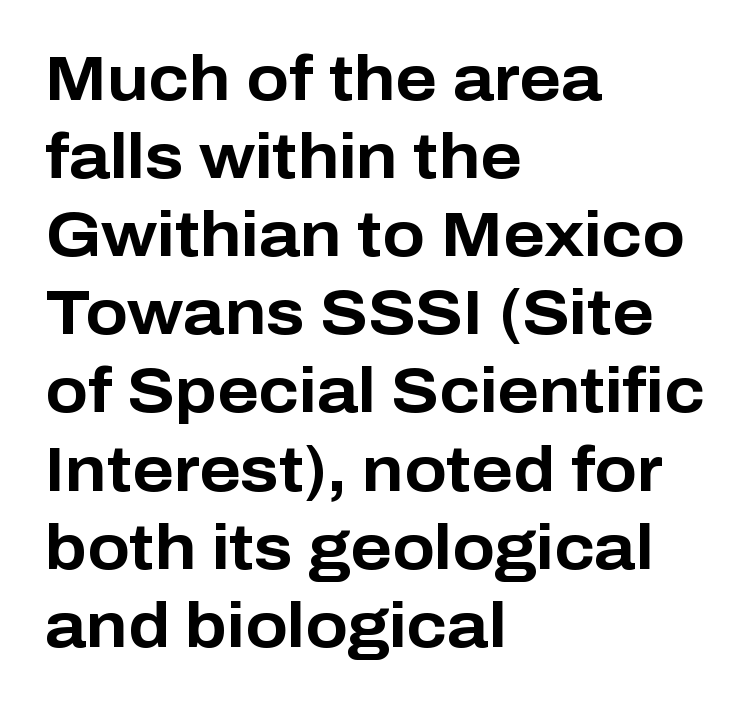
You could not count columns in this text — the font is proportionally spaced. Baseline-to-baseline distance is the conventional proportion of letter height. Tall strokes in this sample are plumb rather than angled. Nothing unusual about the tracking: characters are spaced as the font intends. Alignment: flush left.
